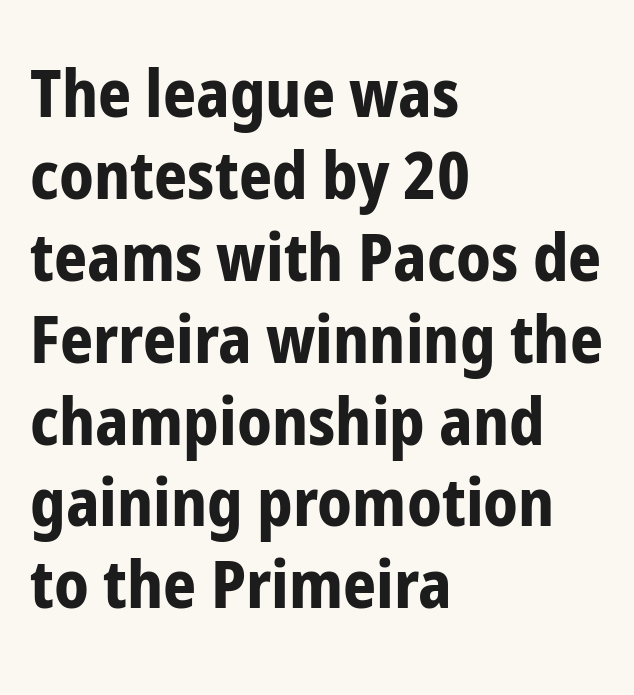
Compared with typical body copy, the letter spacing here is the same. Notice how the stems are strictly vertical — no italics here. Bare-footed words on every line. Is there much room between lines? A standard amount, neither cramped nor airy. Nothing sits at the stroke ends, so this counts as sans-serif.
